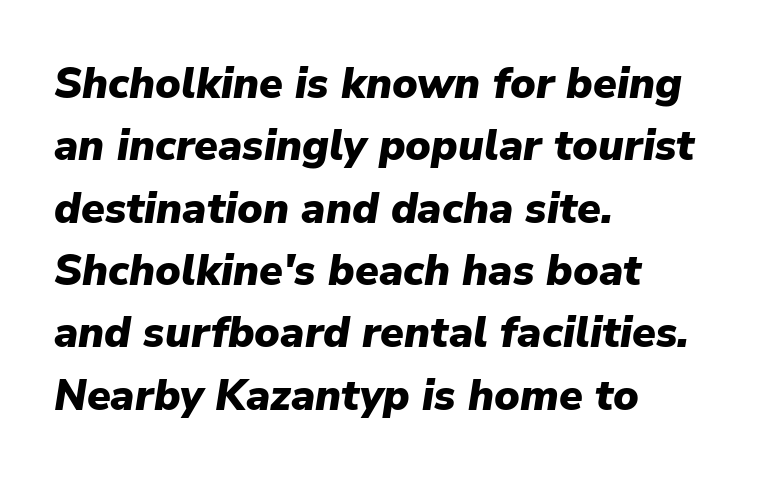
{"italic": "yes", "lean": "right", "slant_degrees": 9, "bold": "yes", "weight": "heavy", "width": "normal", "stroke_contrast": "low", "x_height": "medium", "monospaced": "no", "underline": "no", "align": "left", "line_spacing": "normal", "line_spacing_ratio": 1.45, "letter_spacing": "normal", "letter_spacing_em": 0.0, "glyph_px": 43}
